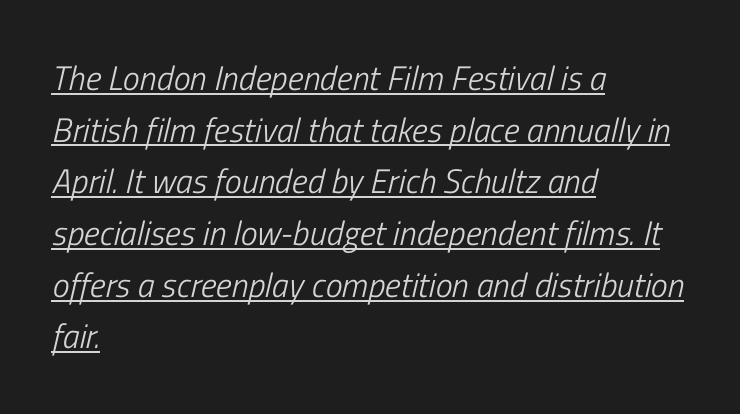
No heavy texture on the line: the type isn't bold. Reading down the column, the eye jumps a familiar distance to each next line. The letters are slanted; this is an italic face. Notice how a bar underscores the lettering throughout. Typeset ragged right — the left edge is the straight one.
